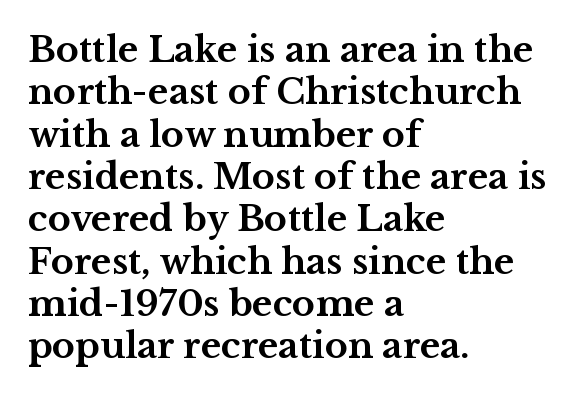
The image shows 35 px bold, wide serif type, upright; set left-aligned, line spacing 1.21x, normal letter spacing, not underlined; medium stroke contrast and a medium x-height.
